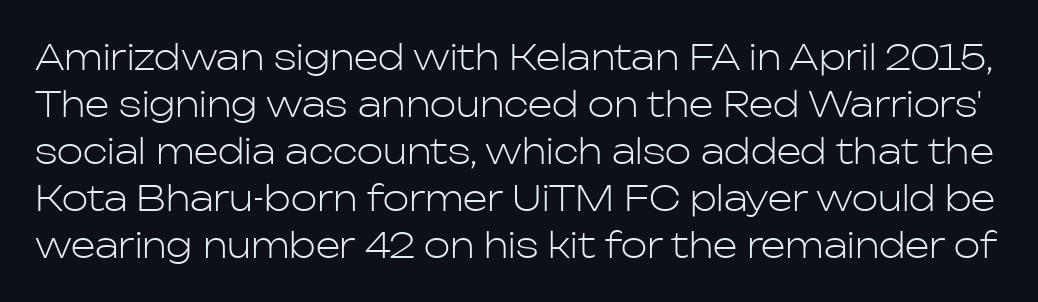
Letters rest on an invisible, unmarked baseline. One glance says typical: line gaps are just what's usual. The letters carry no serifs — their stems end cleanly without finishing strokes. Letter spacing: default.
